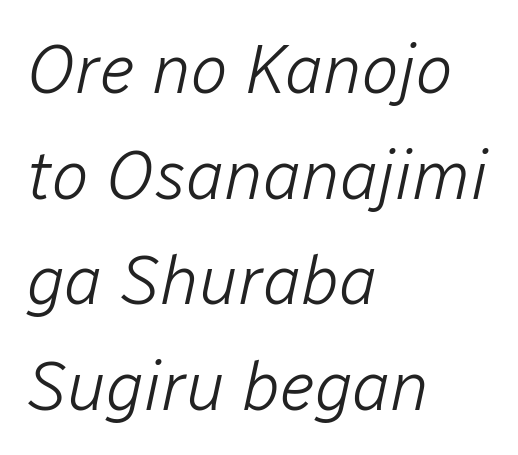
Q: Is the text bold? A: No.
Q: Is the text italic (slanted)? A: Yes, it leans right by about 12 degrees.
Q: Is the text underlined? A: No.
Q: How is the paragraph aligned? A: Left-aligned.
Q: Is the spacing between letters normal or unusually wide? A: Normal.
Q: Is the spacing between lines tight, normal or loose? A: Normal.
Q: Width (condensed, normal, or wide)? A: Normal.
Q: Stroke contrast? A: Low.
Q: x-height? A: Medium.
Q: Monospaced? A: No.
